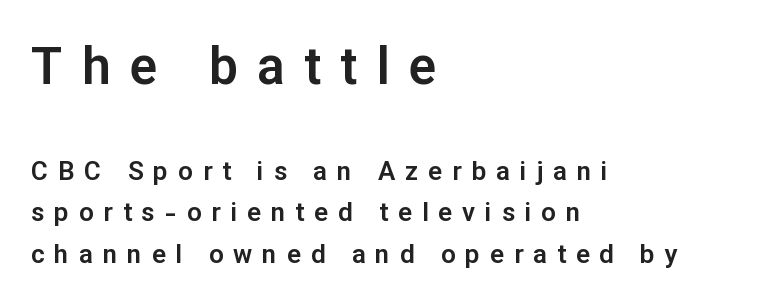
Nope, no serifs anywhere on these letters. The specimen omits any rule beneath the text block's lines. Designer's note — italics off, roman on. These lines stack with their left ends in a neat column. Note the varied advance widths — an 'i' is clearly narrower than an 'm'. Which of the two is more prominent by size? The first, at the top.
